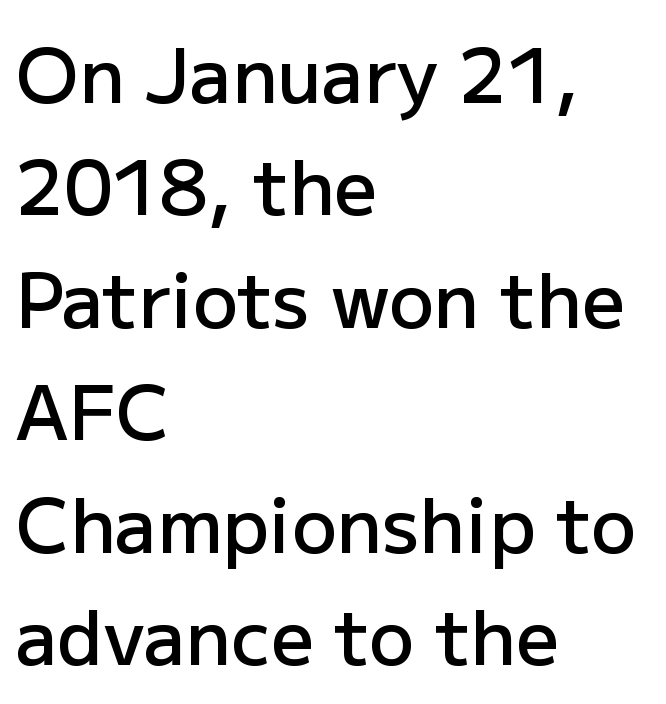
Q: Is the text bold? A: Semi-bold.
Q: Is the text italic (slanted)? A: No, it is upright.
Q: Is the typeface a serif or a sans-serif typeface? A: Sans-serif.
Q: Is the text underlined? A: No.
Q: How is the paragraph aligned? A: Left-aligned.
Q: Is the spacing between letters normal or unusually wide? A: Normal.
Q: Is the spacing between lines tight, normal or loose? A: Normal.
Q: Width (condensed, normal, or wide)? A: Normal.
Q: Stroke contrast? A: Low.
Q: x-height? A: Medium.
Q: Monospaced? A: No.
